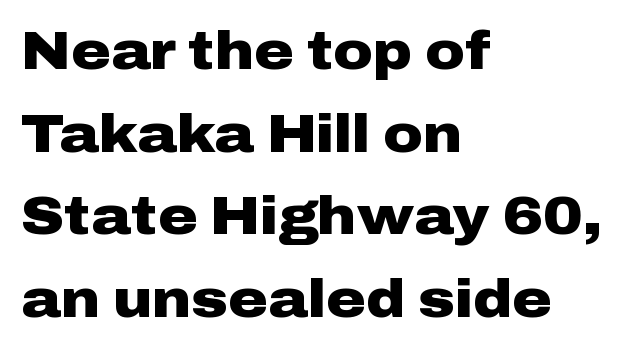
Q: Is the text bold? A: Yes.
Q: Is the text italic (slanted)? A: No, it is upright.
Q: Is the typeface a serif or a sans-serif typeface? A: Sans-serif.
Q: Is the text underlined? A: No.
Q: How is the paragraph aligned? A: Left-aligned.
Q: Is the spacing between letters normal or unusually wide? A: Normal.
Q: Is the spacing between lines tight, normal or loose? A: Normal.
Q: Width (condensed, normal, or wide)? A: Wide.
Q: Stroke contrast? A: Low.
Q: x-height? A: Medium.
Q: Monospaced? A: No.
